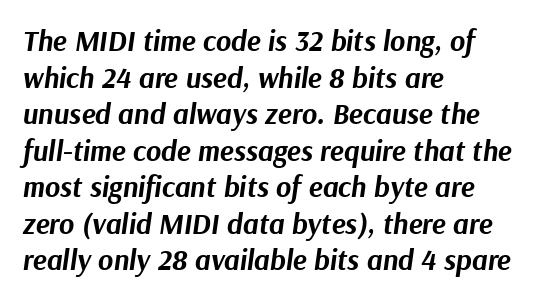
Spacing verdict: proportional, widths tailored to each character. Is the type slanted? Yes — the strokes lean at a clear angle. How heavy is the stroke? Heavy — this is a bold. Beneath every word, the page is bare. Teacher's note: observe the even left margin — that is flush-left alignment. Notice how descenders clear the ascenders below comfortably — that's standard leading.
